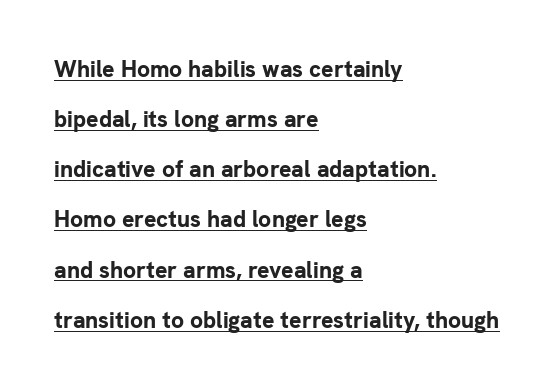
Leftover space on each line is placed entirely after the last word. The rendering uses the underline text-decoration. This rendering leaves character spacing at its baseline value. Ordinary non-slanted type is in use. In terms of leading, this rendering errs on the spacious side.
